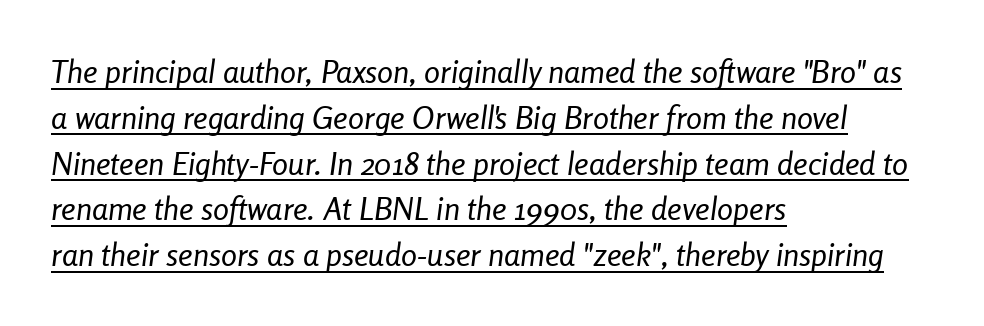
The image shows 32 px regular-weight, condensed type, italic (leaning right); set left-aligned, normal line spacing (1.43x), normal letter spacing, underlined; low stroke contrast and a medium x-height.
